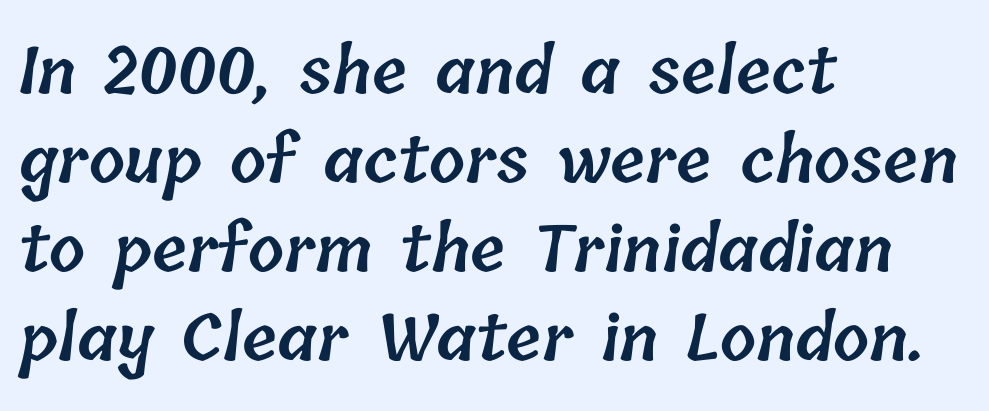
The image shows 64 px semibold type; set left-aligned, normal line spacing (1.39x), normal letter spacing, not underlined; low stroke contrast and a medium x-height.
